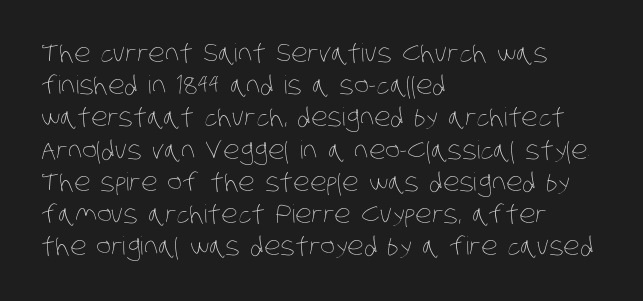
Vertical stems look standard width or narrower in stroke. Plain, unruled lines of type. How would I describe the line gaps? Plain and ordinary. The ragged edge is on the right, which tells us the setting is flush left. The letterforms sit shoulder to shoulder at normal distance.
